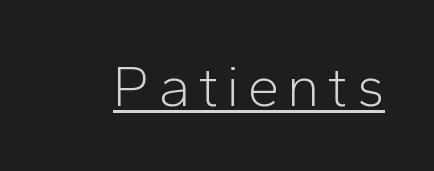
What kind of face is this? One without serifs — a sans. These characters rest on top of a visible drawn line. A typesetter would call this proportional, since set widths differ per character. The lettering stays uniformly vertical, giving the passage a roman look. Caption: face not bold, strokes unweighted.
